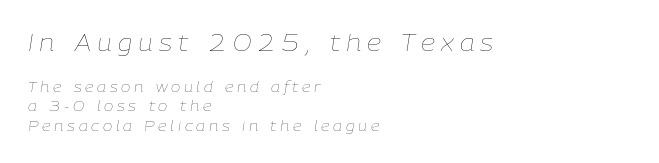
Short and long lines alike share a common starting point at left. Top chunk: large. Bottom chunk: small. Any mark beneath the type? The region is blank. Vertical spacing — default. Spacing between characters has been opened up far beyond the box default.
